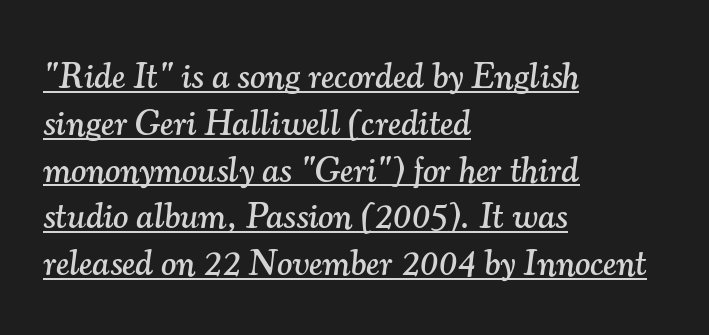
The image shows 36 px serif type, italic (leaning right); set left-aligned, normal line spacing (1.3x), normal letter spacing, underlined; medium stroke contrast and a small x-height.
